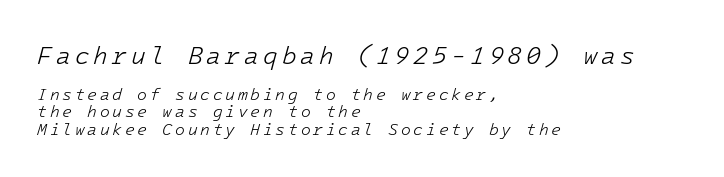
Q: Is the text bold? A: No.
Q: Is the text italic (slanted)? A: Yes, it leans right by about 16 degrees.
Q: Is the text underlined? A: No.
Q: How is the paragraph aligned? A: Left-aligned.
Q: Is the spacing between lines tight, normal or loose? A: Tight.
Q: Which block of text is set in a larger size, the first (top) or the second (bottom)? A: The first (top) one.
